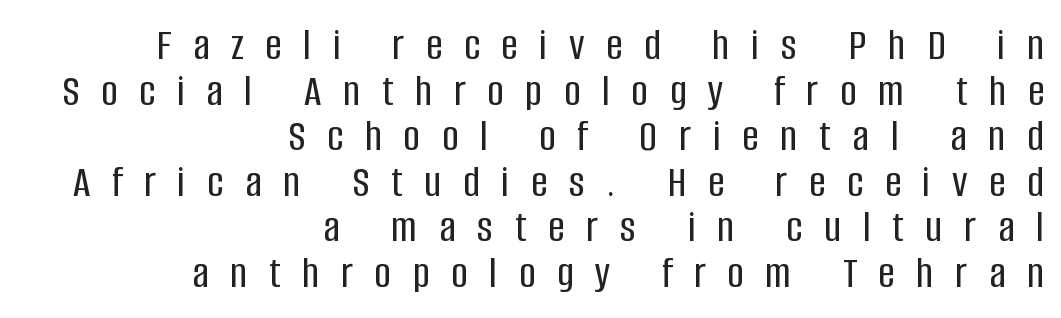
The image shows 46 px condensed sans-serif type, upright; set right-aligned, tight line spacing (0.99x), unusually wide letter spacing (+0.47 em), not underlined; low stroke contrast and a large x-height.
